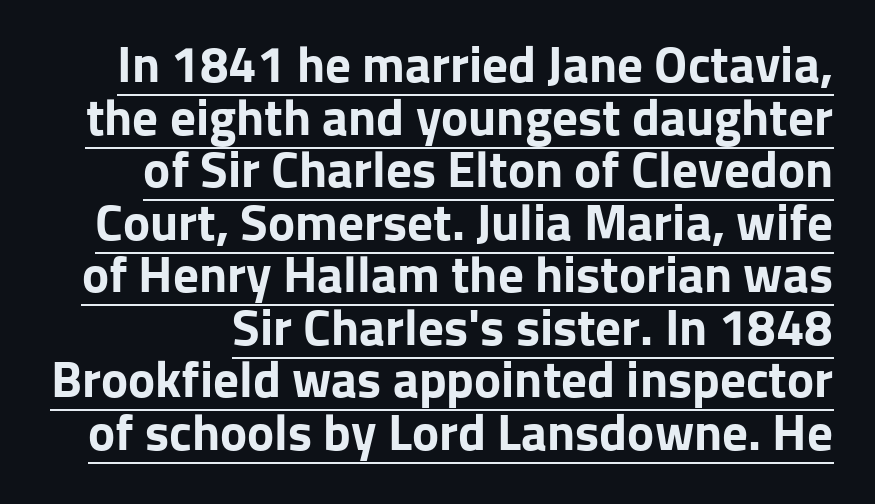
{"serif": "no", "italic": "no", "bold": "yes", "weight": "bold", "width": "normal", "stroke_contrast": "low", "x_height": "medium", "monospaced": "no", "underline": "yes", "line_spacing": "tight", "line_spacing_ratio": 1.03, "letter_spacing": "normal", "letter_spacing_em": 0.0, "glyph_px": 51}
